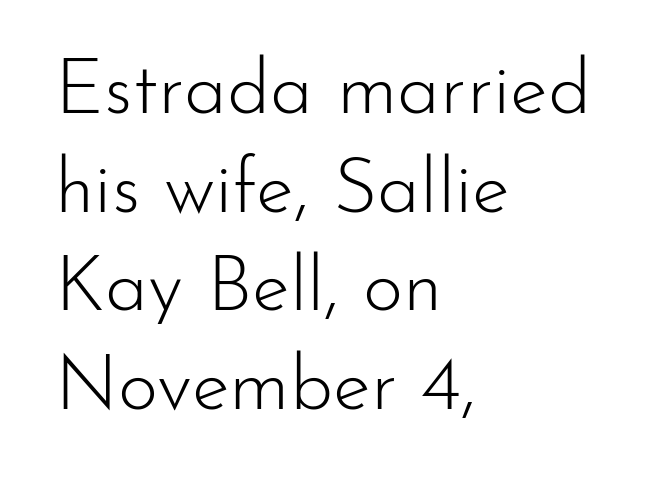
A typesetter would label this face a sans. Just letters on the line, the space beneath them empty. The rendering keeps characters at their native spacing. Every row of glyphs begins at an identical x-position on the left. Spacing verdict: proportional, widths tailored to each character. Weight: not bold — regular or lighter.
